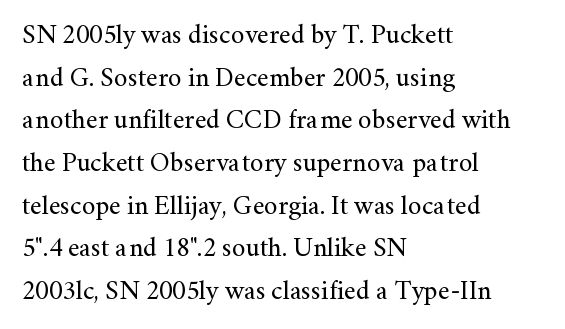
The ragged edge is on the right, which tells us the setting is flush left. Vertical strokes here are truly vertical. Heaviness? Minimal to ordinary, like unemphasized prose. Lines of text with bare space underneath.
